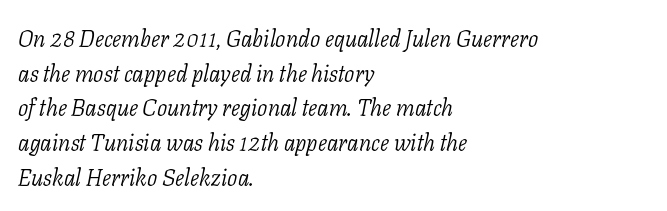
The image shows 23 px text type, italic (leaning right); set left-aligned, normal line spacing (1.51x), normal letter spacing, not underlined.
